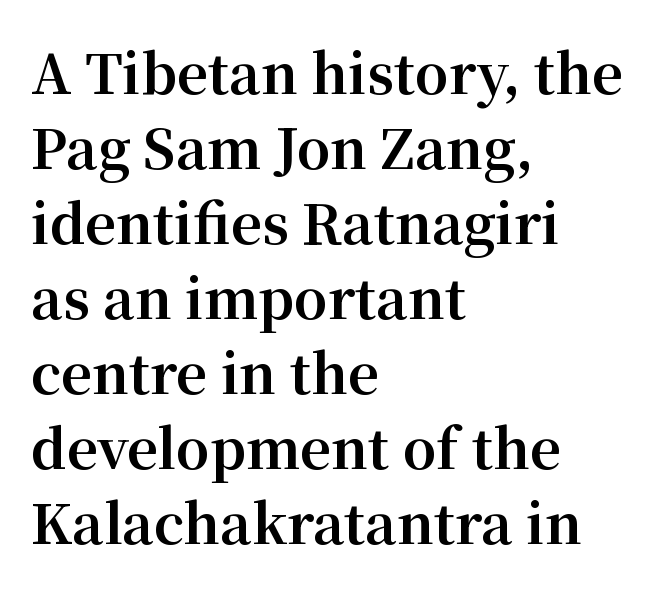
Q: Is the text bold? A: Yes.
Q: Is the text italic (slanted)? A: No, it is upright.
Q: Is the typeface a serif or a sans-serif typeface? A: Serif.
Q: Is the text underlined? A: No.
Q: How is the paragraph aligned? A: Left-aligned.
Q: Is the spacing between letters normal or unusually wide? A: Normal.
Q: Is the spacing between lines tight, normal or loose? A: Normal.
Q: Width (condensed, normal, or wide)? A: Normal.
Q: Stroke contrast? A: Medium.
Q: x-height? A: Medium.
Q: Monospaced? A: No.
